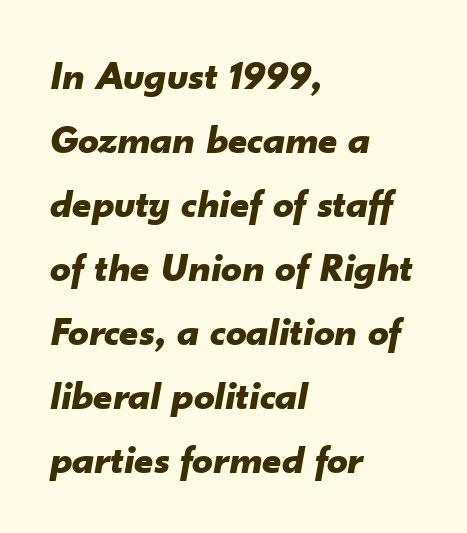
The image shows 41 px bold type, italic (leaning right); set left-aligned, normal line spacing (1.56x), normal letter spacing, not underlined; low stroke contrast and a small x-height.
